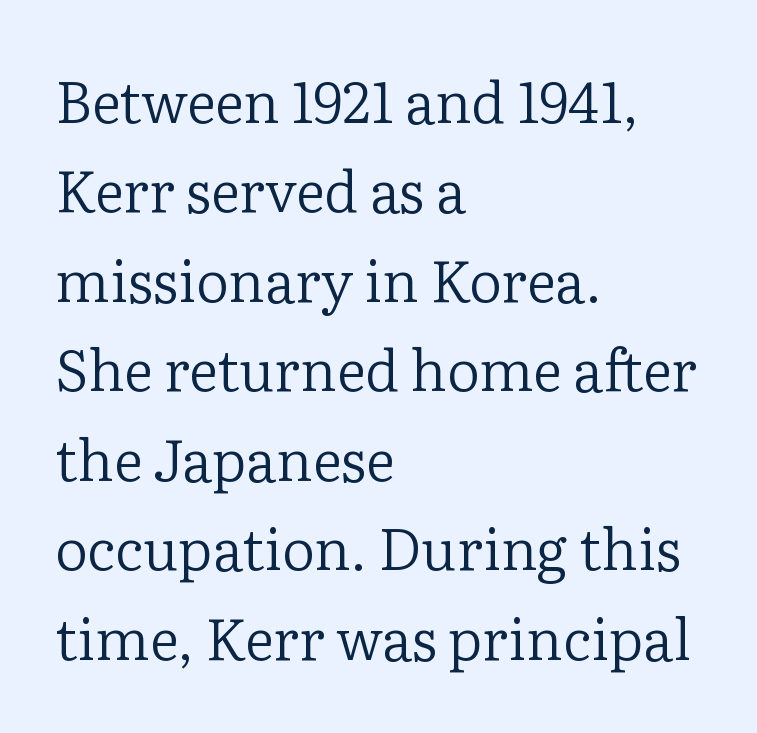
{"serif": "yes", "italic": "no", "bold": "no", "weight": "regular", "width": "normal", "stroke_contrast": "low", "x_height": "medium", "monospaced": "no", "underline": "no", "align": "left", "line_spacing": "normal", "line_spacing_ratio": 1.57, "letter_spacing": "normal", "letter_spacing_em": 0.0, "glyph_px": 57}
